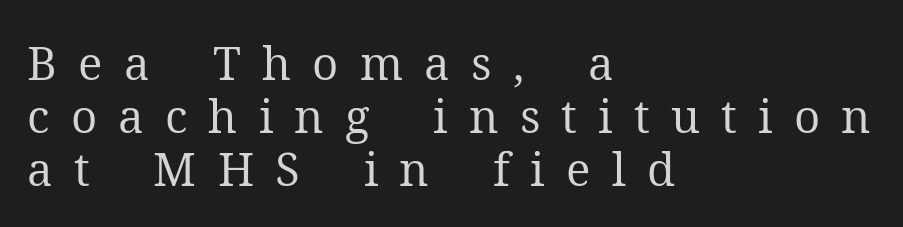
The image shows 46 px regular-weight serif type, upright; set left-aligned, tight line spacing (1.15x), unusually wide letter spacing (+0.46 em), not underlined; medium stroke contrast and a medium x-height.
